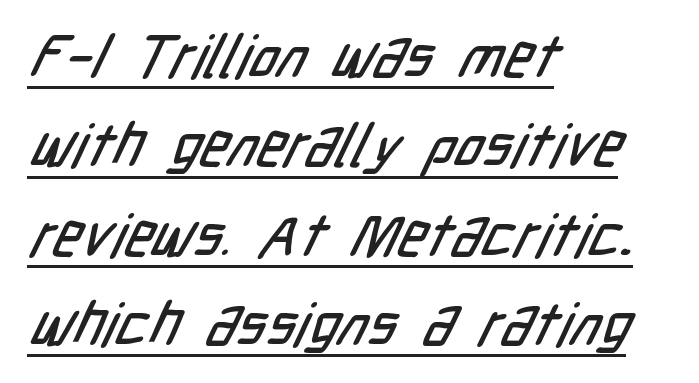
Q: Is the typeface a serif or a sans-serif typeface? A: Sans-serif.
Q: Is the text underlined? A: Yes.
Q: How is the paragraph aligned? A: Left-aligned.
Q: Is the spacing between letters normal or unusually wide? A: Normal.
Q: Is the spacing between lines tight, normal or loose? A: Normal.
Q: Width (condensed, normal, or wide)? A: Condensed.
Q: Stroke contrast? A: Low.
Q: x-height? A: Medium.
Q: Monospaced? A: No.
